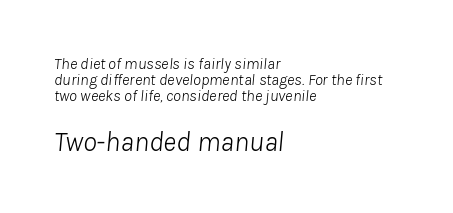
Q: Is the text bold? A: No.
Q: Is the text italic (slanted)? A: Yes, it leans right by about 8 degrees.
Q: Is the text underlined? A: No.
Q: How is the paragraph aligned? A: Left-aligned.
Q: Is the spacing between letters normal or unusually wide? A: Normal.
Q: Is the spacing between lines tight, normal or loose? A: Tight.
Q: Which block of text is set in a larger size, the first (top) or the second (bottom)? A: The second (bottom) one.
Q: Width (condensed, normal, or wide)? A: Normal.
Q: Stroke contrast? A: Low.
Q: x-height? A: Medium.
Q: Monospaced? A: No.
